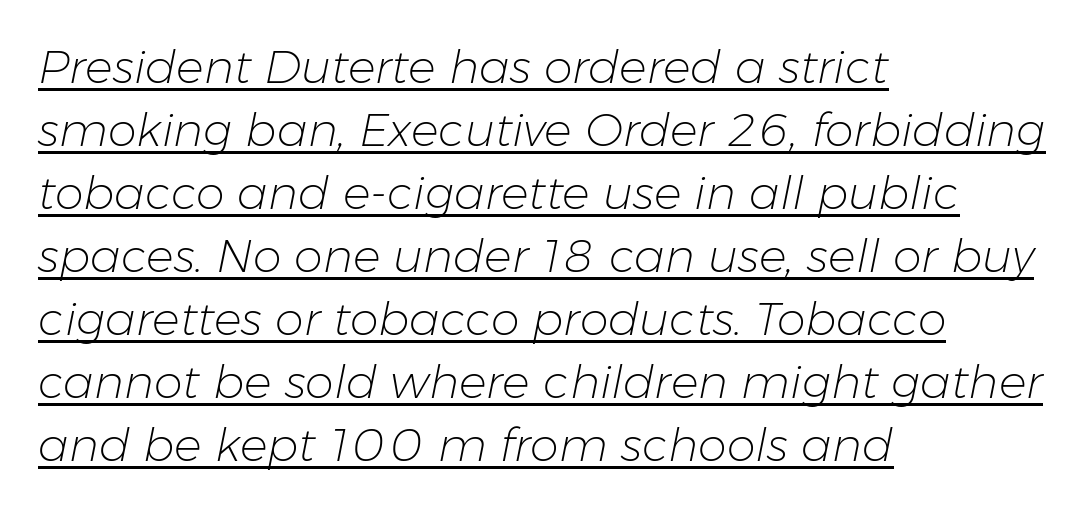
Q: Is the text bold? A: No.
Q: Is the text italic (slanted)? A: Yes, it leans right by about 11 degrees.
Q: Is the text underlined? A: Yes.
Q: How is the paragraph aligned? A: Left-aligned.
Q: Is the spacing between letters normal or unusually wide? A: Normal.
Q: Is the spacing between lines tight, normal or loose? A: Normal.
Q: Width (condensed, normal, or wide)? A: Normal.
Q: Stroke contrast? A: Low.
Q: x-height? A: Medium.
Q: Monospaced? A: No.
